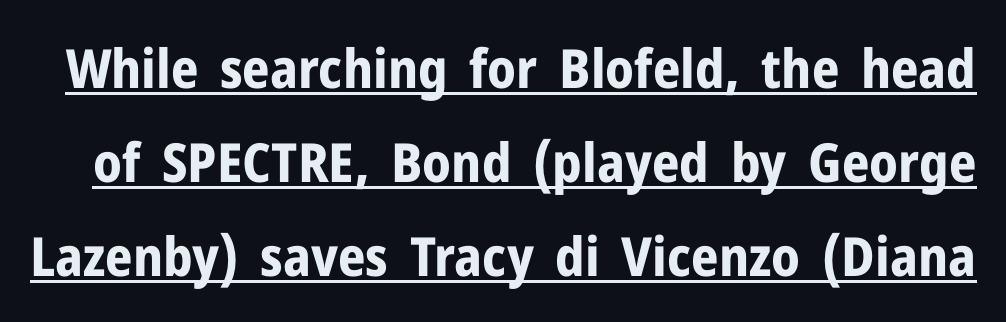
Posture: upright roman. Between one letter and the next there's only the usual sliver of space. This sample has the flowing, uneven cadence of proportional lettering. Caption: bold face, heavy strokes.
